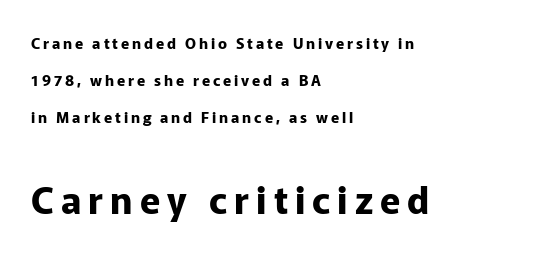
Q: Is the text bold? A: Yes.
Q: Is the text italic (slanted)? A: No, it is upright.
Q: Is the typeface a serif or a sans-serif typeface? A: Sans-serif.
Q: Is the text underlined? A: No.
Q: How is the paragraph aligned? A: Left-aligned.
Q: Is the spacing between lines tight, normal or loose? A: Loose.
Q: Which block of text is set in a larger size, the first (top) or the second (bottom)? A: The second (bottom) one.
Q: Width (condensed, normal, or wide)? A: Normal.
Q: Stroke contrast? A: Low.
Q: x-height? A: Medium.
Q: Monospaced? A: No.
